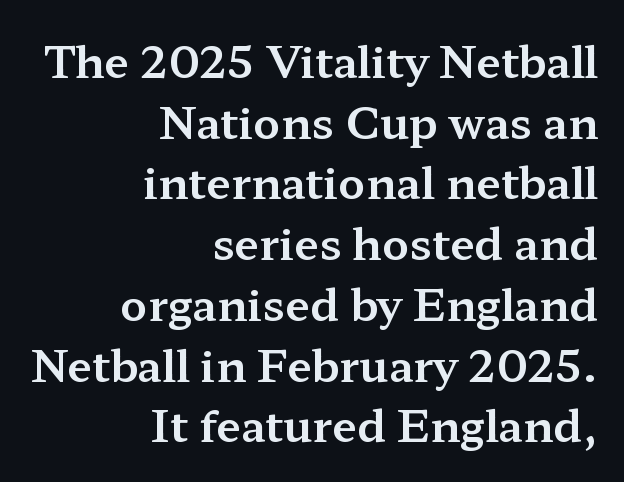
Q: Is the text italic (slanted)? A: No, it is upright.
Q: Is the typeface a serif or a sans-serif typeface? A: Serif.
Q: Is the text underlined? A: No.
Q: How is the paragraph aligned? A: Right-aligned.
Q: Is the spacing between letters normal or unusually wide? A: Normal.
Q: Is the spacing between lines tight, normal or loose? A: Normal.
Q: Width (condensed, normal, or wide)? A: Wide.
Q: Stroke contrast? A: Medium.
Q: x-height? A: Medium.
Q: Monospaced? A: No.
